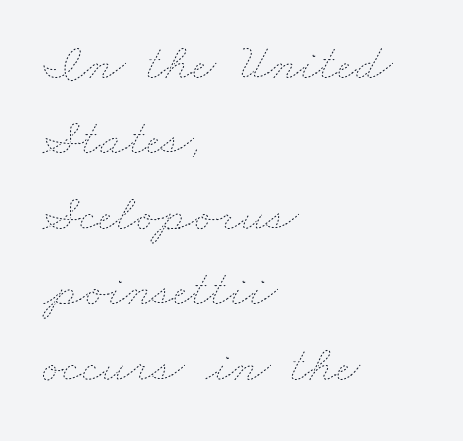
Is the block centered? No — it sits flush against the left margin. Do the characters align in a grid? No, the font is proportional. Inter-character spacing is left at the font's built-in metrics. Decoration check: the copy has no underline. Weight class: somewhere from thin through regular. The vertical gap from one line to the next is medium.
